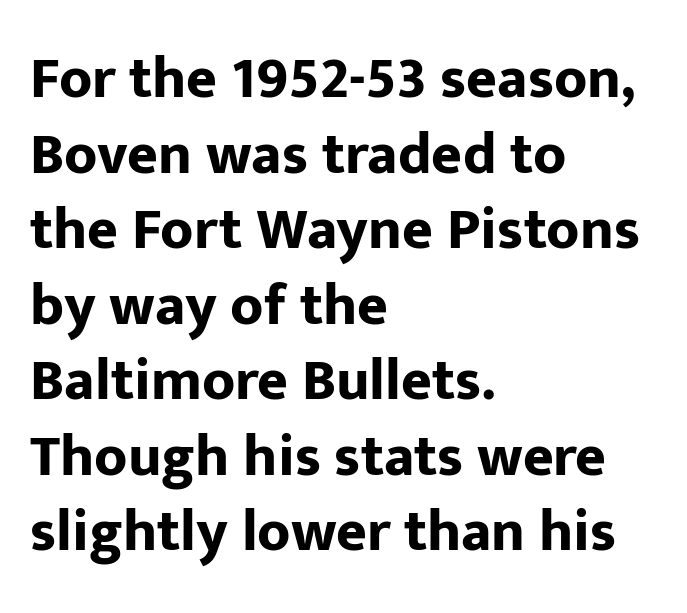
The image shows 59 px bold sans-serif type, upright; set left-aligned, normal line spacing (1.28x), normal letter spacing, not underlined; low stroke contrast and a medium x-height.
